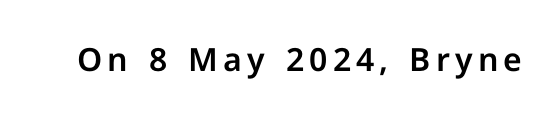
{"serif": "no", "italic": "no", "width": "normal", "stroke_contrast": "low", "x_height": "medium", "monospaced": "no", "underline": "no", "glyph_px": 32}
